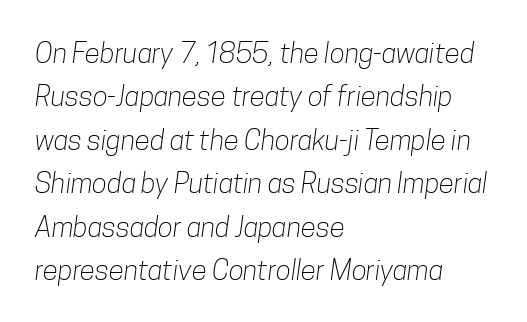
The image shows 28 px light, condensed sans-serif type; set left-aligned, normal line spacing (1.55x), normal letter spacing, not underlined; low stroke contrast and a medium x-height.
